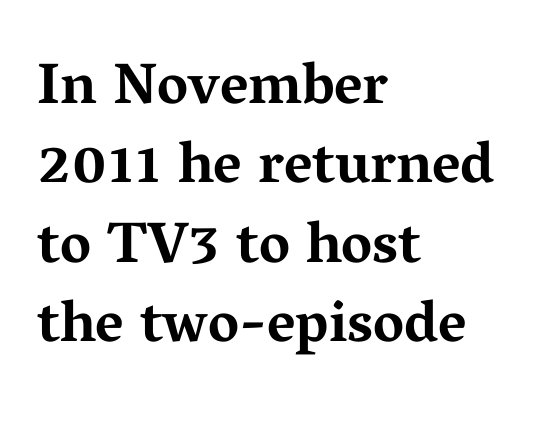
Q: Is the text bold? A: Yes.
Q: Is the text italic (slanted)? A: No, it is upright.
Q: Is the typeface a serif or a sans-serif typeface? A: Serif.
Q: Is the text underlined? A: No.
Q: How is the paragraph aligned? A: Left-aligned.
Q: Is the spacing between letters normal or unusually wide? A: Normal.
Q: Is the spacing between lines tight, normal or loose? A: Normal.
Q: Width (condensed, normal, or wide)? A: Wide.
Q: Stroke contrast? A: Medium.
Q: x-height? A: Medium.
Q: Monospaced? A: No.
